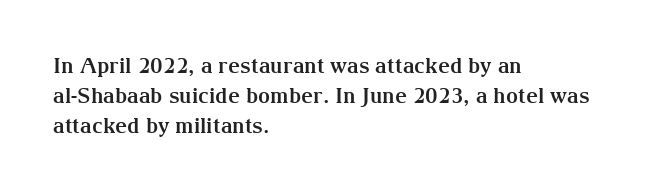
The font's upright variant was chosen for this text. These lines keep a tight, regular rhythm from letter to letter. Notice how thick the strokes are: this is what a full bold looks like. These lines sit exactly where default settings would place them.
